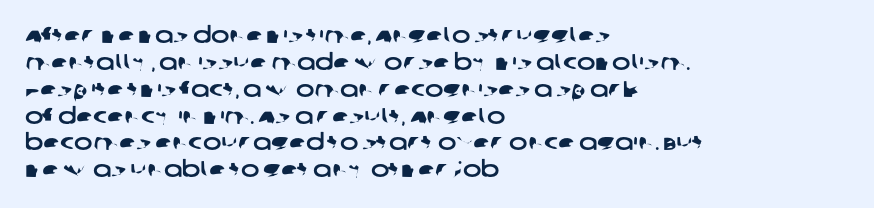
Underlining? Definitely not there. Does the copy run flush right? No — it runs flush left. Spacing between characters is what you'd get straight out of the box.
